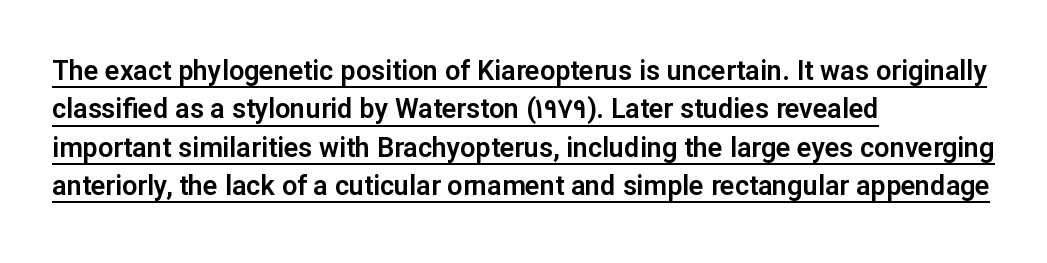
Q: Is the text italic (slanted)? A: No, it is upright.
Q: Is the text underlined? A: Yes.
Q: How is the paragraph aligned? A: Left-aligned.
Q: Is the spacing between letters normal or unusually wide? A: Normal.
Q: Is the spacing between lines tight, normal or loose? A: Normal.
